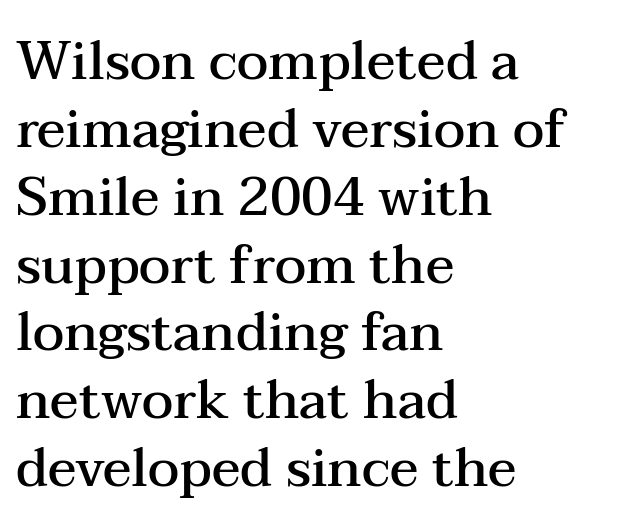
The image shows 53 px semibold, wide serif type, upright; set left-aligned, normal line spacing (1.28x), normal letter spacing, not underlined; medium stroke contrast and a medium x-height.
